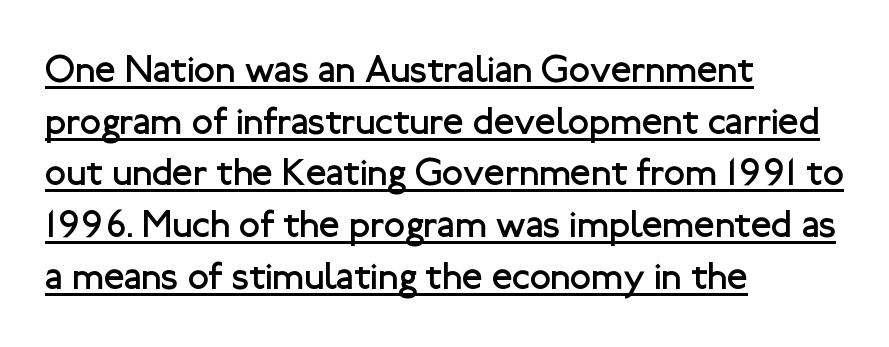
Q: Is the text bold? A: No.
Q: Is the text italic (slanted)? A: No, it is upright.
Q: Is the typeface a serif or a sans-serif typeface? A: Sans-serif.
Q: Is the text underlined? A: Yes.
Q: How is the paragraph aligned? A: Left-aligned.
Q: Is the spacing between letters normal or unusually wide? A: Normal.
Q: Is the spacing between lines tight, normal or loose? A: Normal.
Q: Width (condensed, normal, or wide)? A: Normal.
Q: Stroke contrast? A: Low.
Q: x-height? A: Medium.
Q: Monospaced? A: No.
